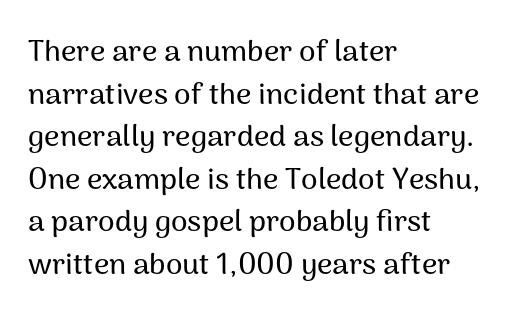
Nobody touched the tracking dial on this one. A bare baseline throughout the passage. The ragged edge is on the right, which tells us the setting is flush left. Varying glyph widths throughout — classic text-font behaviour.
